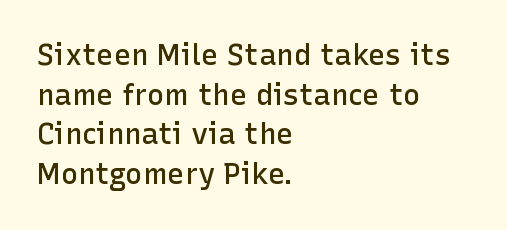
The image shows 29 px semibold sans-serif type, upright; set left-aligned, normal line spacing (1.37x), normal letter spacing, not underlined; low stroke contrast and a medium x-height.
